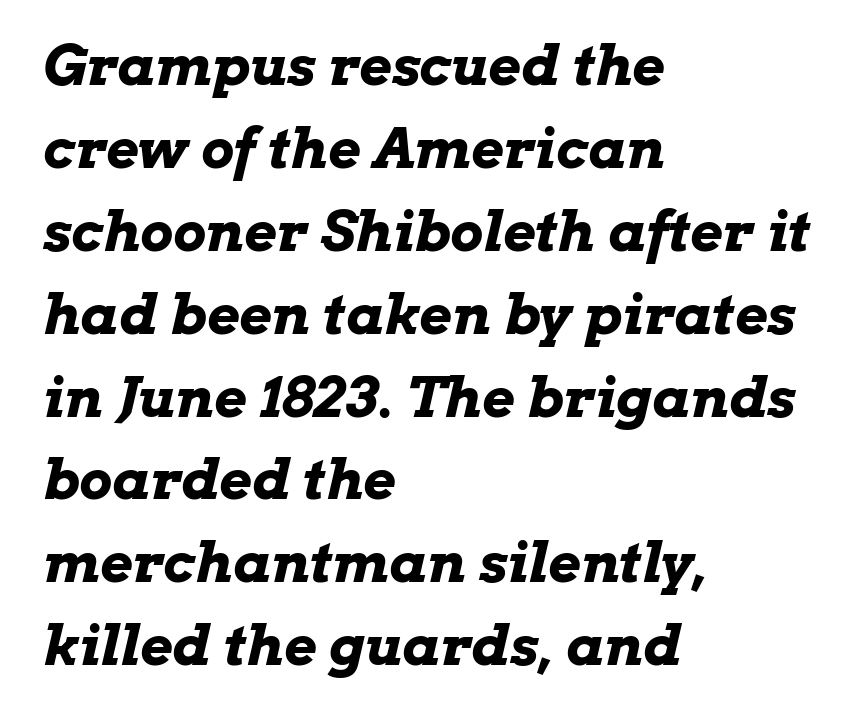
Q: Is the text bold? A: Yes.
Q: Is the text italic (slanted)? A: Yes, it leans right by about 13 degrees.
Q: Is the text underlined? A: No.
Q: How is the paragraph aligned? A: Left-aligned.
Q: Is the spacing between letters normal or unusually wide? A: Normal.
Q: Is the spacing between lines tight, normal or loose? A: Normal.
Q: Width (condensed, normal, or wide)? A: Wide.
Q: Stroke contrast? A: Low.
Q: x-height? A: Medium.
Q: Monospaced? A: No.
